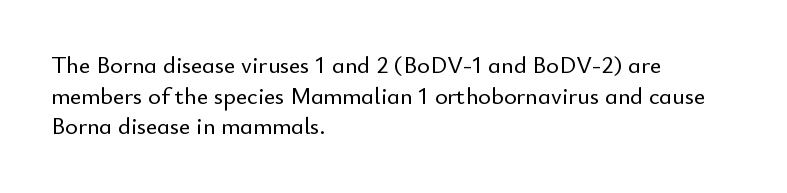
Q: Is the text italic (slanted)? A: No, it is upright.
Q: Is the text underlined? A: No.
Q: How is the paragraph aligned? A: Left-aligned.
Q: Is the spacing between letters normal or unusually wide? A: Normal.
Q: Is the spacing between lines tight, normal or loose? A: Normal.
